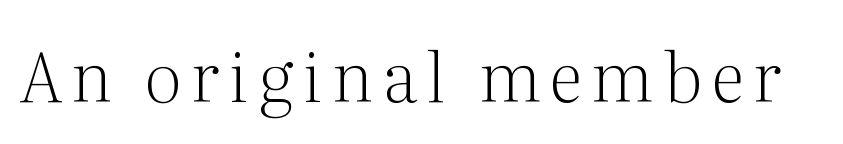
{"serif": "yes", "italic": "no", "bold": "no", "weight": "light", "width": "normal", "stroke_contrast": "medium", "x_height": "medium", "monospaced": "no", "underline": "no", "glyph_px": 69}
